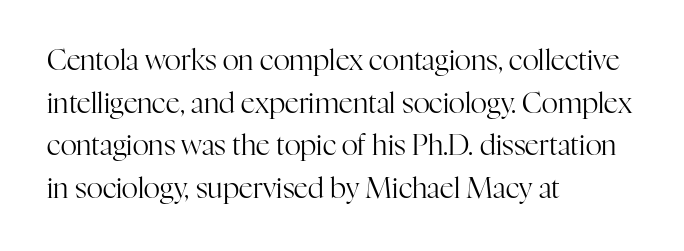
{"serif": "yes", "italic": "no", "bold": "no", "weight": "regular", "width": "normal", "stroke_contrast": "high", "x_height": "medium", "monospaced": "no", "underline": "no", "align": "left", "line_spacing": "normal", "line_spacing_ratio": 1.52, "letter_spacing": "normal", "letter_spacing_em": 0.0, "glyph_px": 28}
